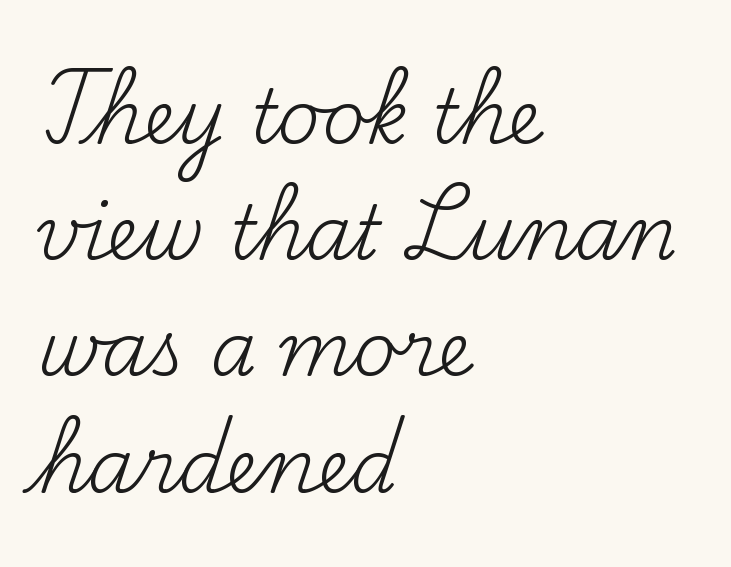
{"serif": "yes", "bold": "no", "weight": "regular", "width": "normal", "stroke_contrast": "medium", "x_height": "small", "monospaced": "no", "underline": "no", "align": "left", "line_spacing": "normal", "line_spacing_ratio": 1.57, "letter_spacing": "normal", "letter_spacing_em": 0.0, "glyph_px": 74}
